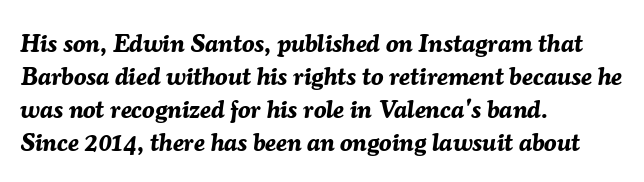
{"italic": "yes", "lean": "right", "slant_degrees": 7, "bold": "yes", "underline": "no", "align": "left", "line_spacing": "normal", "line_spacing_ratio": 1.32, "letter_spacing": "normal", "letter_spacing_em": 0.0, "glyph_px": 25}
